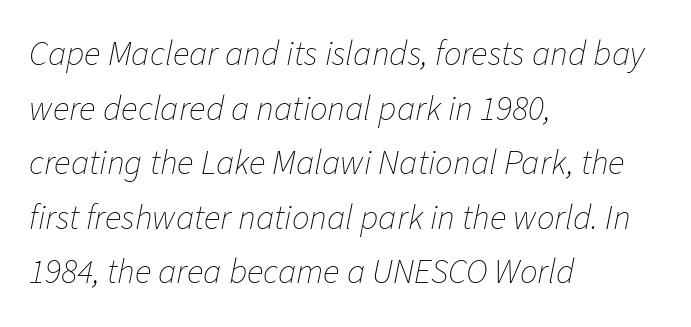
The line-height multiplier appears to be the usual default. A typesetter would mark this as italic. Here the designer chose a conventional face with non-uniform glyph widths. Stroke thickness stays within the range of a standard reading face or lighter. If you drew a ruler down the left edge, every line would touch it.
